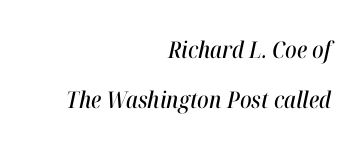
{"italic": "yes", "lean": "right", "slant_degrees": 12, "underline": "no", "align": "right", "line_spacing": "loose", "line_spacing_ratio": 2.16, "letter_spacing": "normal", "letter_spacing_em": 0.0, "glyph_px": 23}
